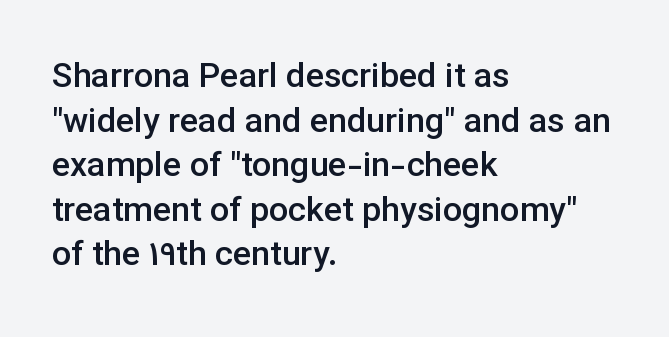
The space between consecutive lines is moderate. Weight check: semibold — heavier than regular, not quite bold. The space beneath each line is pristine and unruled. Looks like regular typesetting: each glyph gets only the width it needs. The characters display no serif detailing; their extremities are plain. The text block is weighted toward the left margin, trailing off unevenly rightward.
